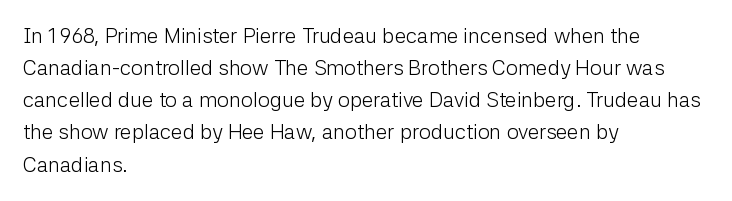
The image shows 21 px text type, upright; set left-aligned, normal line spacing (1.53x), normal letter spacing, not underlined.
